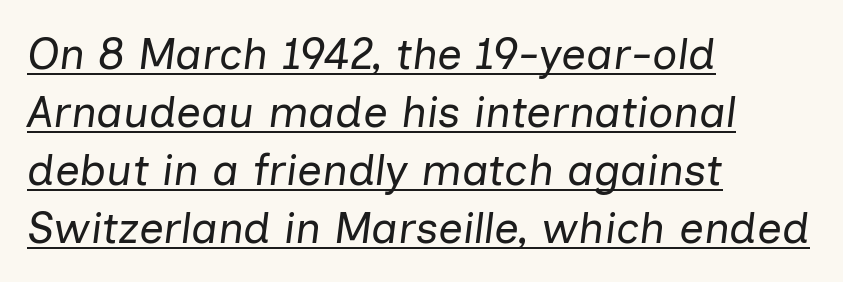
Is this a fixed-width face? No — the glyphs have proportional, varying widths. When letters slant like this, we call the style italic. Leftover space on each line is placed entirely after the last word. The block of text has a typical density, with ordinary space between rows.
